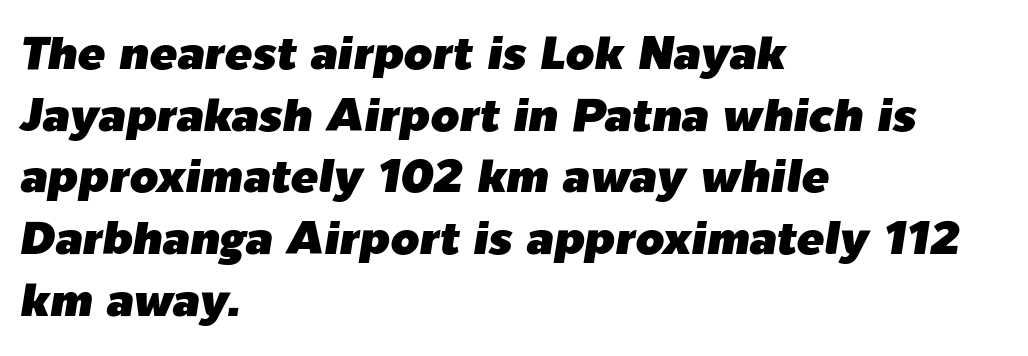
Just letters on the line, the space beneath them empty. This sample has the flowing, uneven cadence of proportional lettering. Slanted lettering throughout. Line beginnings align vertically; line endings do not. The line-height multiplier appears to be the usual default. Standard letterfit; no display-style spreading of the glyphs.
